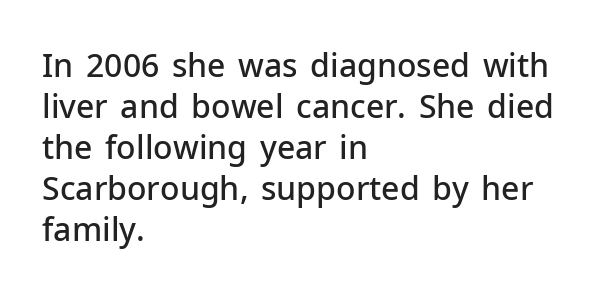
{"serif": "no", "italic": "no", "bold": "semi", "weight": "semibold", "width": "normal", "stroke_contrast": "low", "x_height": "medium", "monospaced": "no", "underline": "no", "align": "left", "line_spacing": "normal", "line_spacing_ratio": 1.28, "letter_spacing": "normal", "letter_spacing_em": 0.0, "glyph_px": 32}
